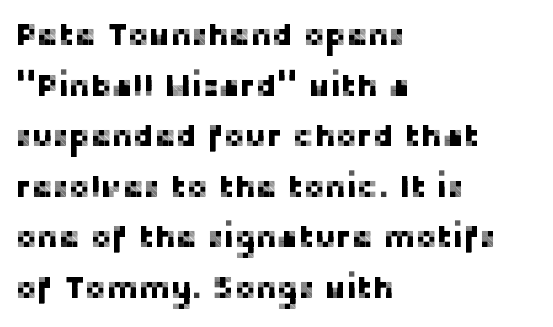
It's the straight-up-and-down kind of type. This sample uses a sans-serif face. Each letter keeps its own natural width here, so spacing adapts to shape. Layout note: lines flush left. The tracking reads as untouched default to a designer's eye. Is there much room between lines? A standard amount, neither cramped nor airy.
